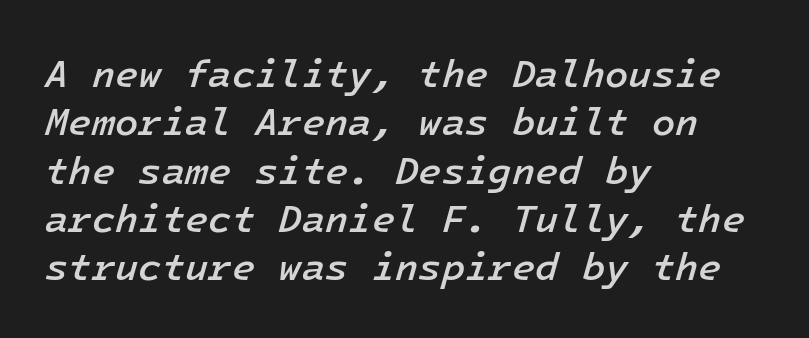
Q: Is the text bold? A: Semi-bold.
Q: Is the text italic (slanted)? A: Yes, it leans right by about 16 degrees.
Q: Is the text underlined? A: No.
Q: How is the paragraph aligned? A: Left-aligned.
Q: Is the spacing between letters normal or unusually wide? A: Normal.
Q: Is the spacing between lines tight, normal or loose? A: Normal.
Q: Width (condensed, normal, or wide)? A: Normal.
Q: Stroke contrast? A: Low.
Q: x-height? A: Medium.
